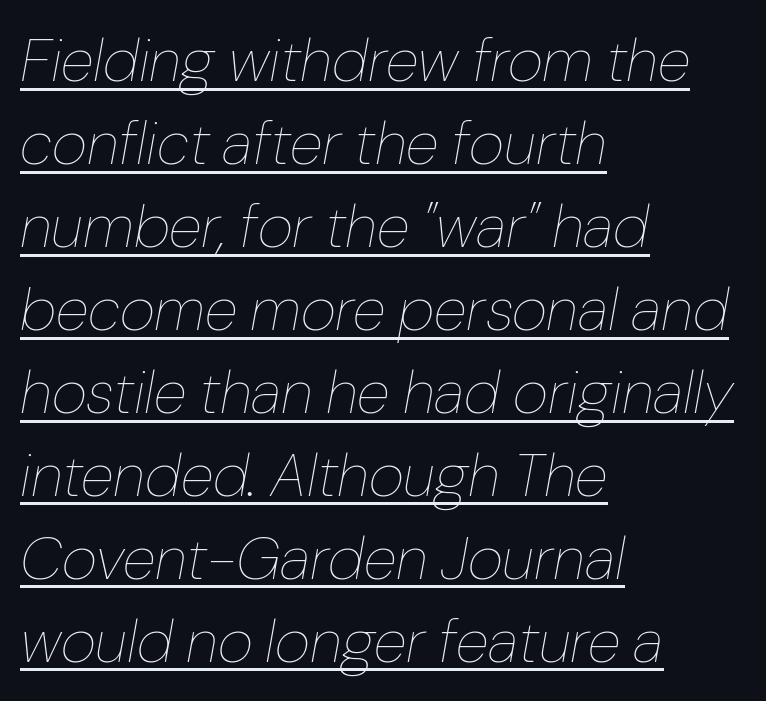
Q: Is the text bold? A: No.
Q: Is the text italic (slanted)? A: Yes, it leans right by about 10 degrees.
Q: Is the text underlined? A: Yes.
Q: How is the paragraph aligned? A: Left-aligned.
Q: Is the spacing between letters normal or unusually wide? A: Normal.
Q: Is the spacing between lines tight, normal or loose? A: Normal.
Q: Width (condensed, normal, or wide)? A: Normal.
Q: Stroke contrast? A: Low.
Q: x-height? A: Medium.
Q: Monospaced? A: No.
